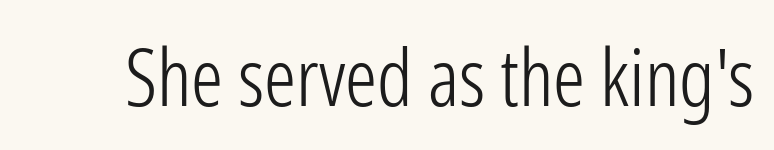
The image shows 80 px light, condensed sans-serif type, upright; set normal letter spacing, not underlined; low stroke contrast and a medium x-height.
